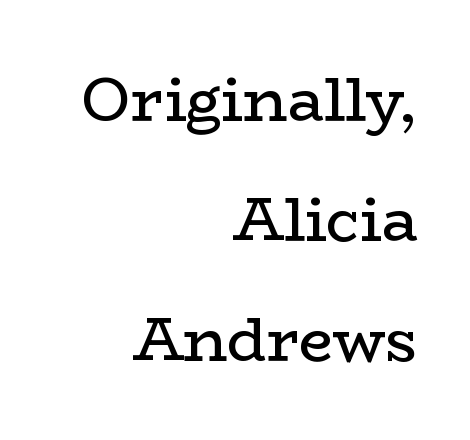
The font sits on the lighter half of the weight spectrum, regular included. Teacher's note: observe the even right margin — that is flush-right alignment. The rendering shows small feet on the letterforms — a serif design. You could call the tracking neutral — neither tight nor loose. The passage shown is typed in a proportional face where columns would drift.
